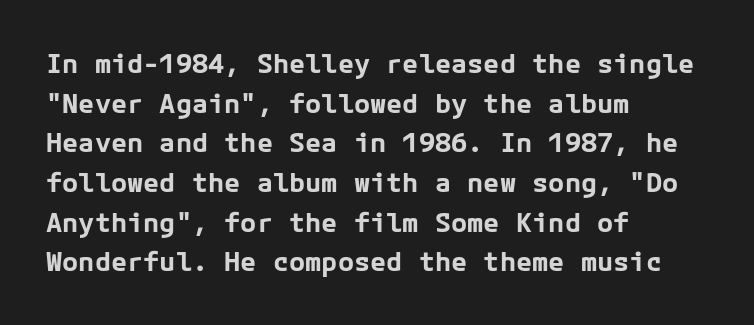
{"italic": "no", "bold": "yes", "underline": "no", "align": "left", "line_spacing": "normal", "line_spacing_ratio": 1.47, "letter_spacing": "normal", "letter_spacing_em": 0.0, "glyph_px": 27}
